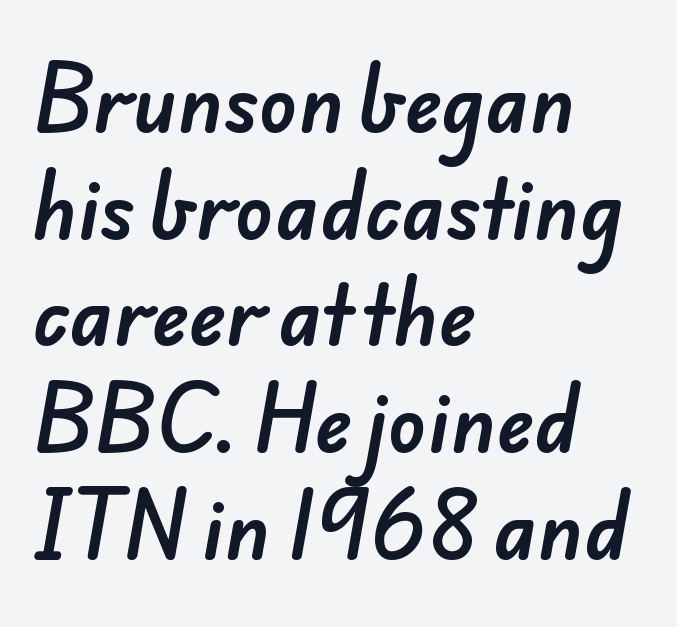
{"serif": "no", "width": "normal", "stroke_contrast": "low", "x_height": "small", "monospaced": "no", "underline": "no", "align": "left", "line_spacing": "normal", "line_spacing_ratio": 1.35, "letter_spacing": "normal", "letter_spacing_em": 0.0, "glyph_px": 79}
